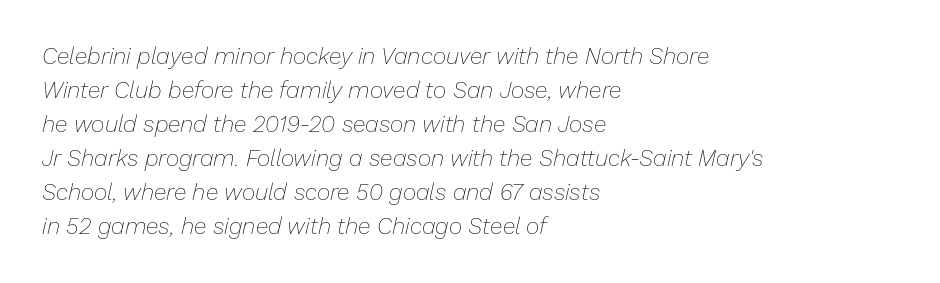
The image shows 23 px text type, italic (leaning right); set left-aligned, normal line spacing (1.48x), normal letter spacing, not underlined.
